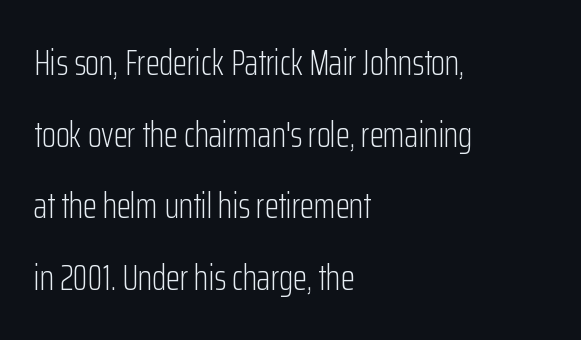
Type without underlining. The strokes carry an ordinary text weight at most. Varying glyph widths throughout — classic text-font behaviour. Posture: vertical. The text block is weighted toward the left margin, trailing off unevenly rightward. Serif or sans? Sans — the stroke terminals are bare.
